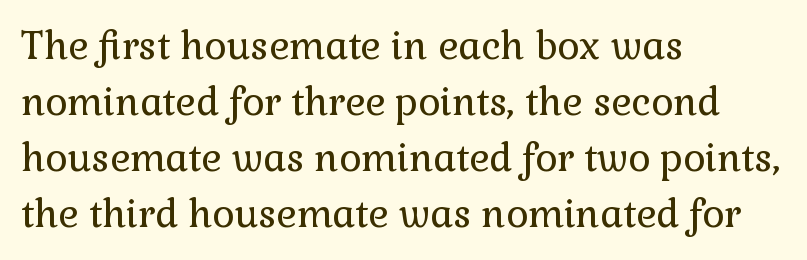
The text was rendered using a seriffed face with decorative stroke endings. A typesetter would call this proportional, since set widths differ per character. The passage shown is not underscored anywhere. Is this a heavy cut? Hardly; it is regular or lighter.
